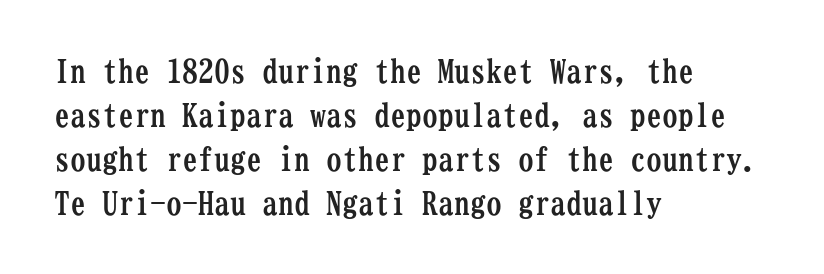
Q: Is the text bold? A: Yes.
Q: Is the text italic (slanted)? A: No, it is upright.
Q: Is the typeface a serif or a sans-serif typeface? A: Serif.
Q: Is the text underlined? A: No.
Q: How is the paragraph aligned? A: Left-aligned.
Q: Is the spacing between letters normal or unusually wide? A: Normal.
Q: Is the spacing between lines tight, normal or loose? A: Normal.
Q: Width (condensed, normal, or wide)? A: Condensed.
Q: Stroke contrast? A: Low.
Q: x-height? A: Medium.
Q: Monospaced? A: Yes.
